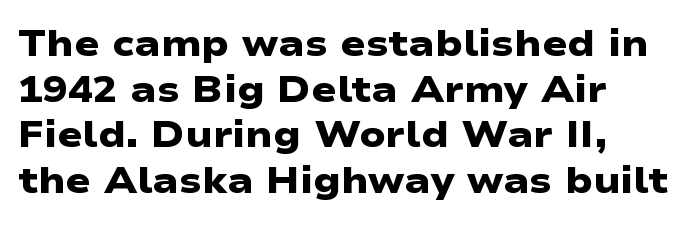
The image shows 37 px heavy, wide sans-serif type; set left-aligned, line spacing 1.23x, normal letter spacing, not underlined; low stroke contrast and a medium x-height.
